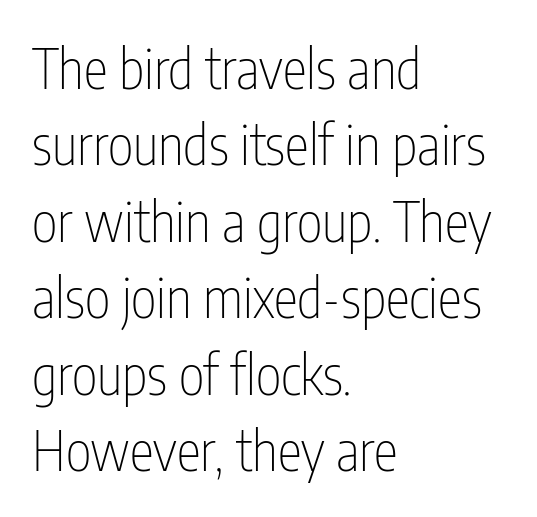
The rendering shows plain stroke endings on the letterforms — a sans-serif design. The lettering holds an erect, upright posture throughout. The face used here is proportionally spaced, like ordinary book or web type. The passage shown has conventional tracking throughout. The foot of each line stays bare and open.
